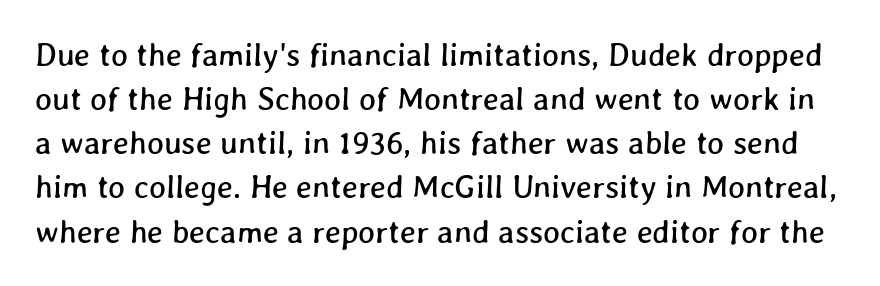
Here the designer chose a conventional face with non-uniform glyph widths. Default kerning and tracking; the words read as compact shapes. The line-height multiplier appears to be the usual default. The glyphs are unaccompanied by any horizontal stroke below them.
